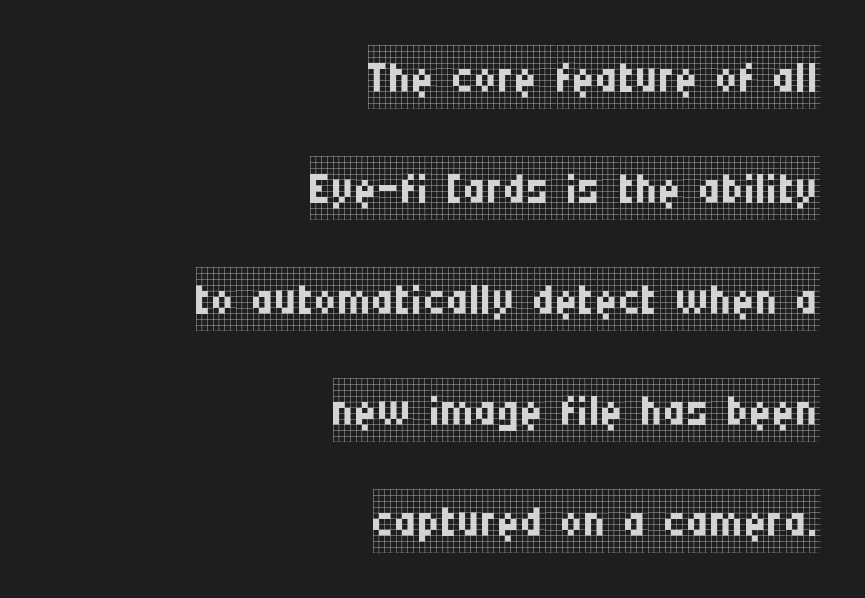
{"serif": "yes", "italic": "no", "bold": "no", "weight": "regular", "width": "condensed", "stroke_contrast": "low", "x_height": "large", "monospaced": "no", "underline": "no", "align": "right", "line_spacing_ratio": 1.76, "letter_spacing": "normal", "letter_spacing_em": 0.0, "glyph_px": 63}
